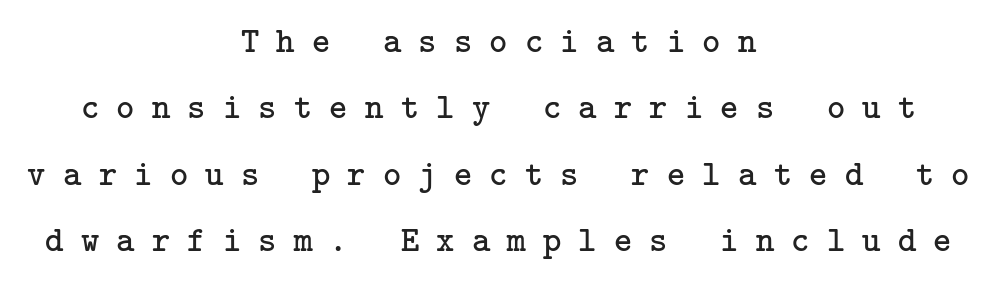
Posture: vertical. Is this a sans? No — the strokes have serifs. If you measured baseline to baseline, you'd find a long distance. Anything drawn beneath the words? Only blank space. Weight class: somewhere from thin through regular. The whitespace from short lines is split evenly between both sides.
